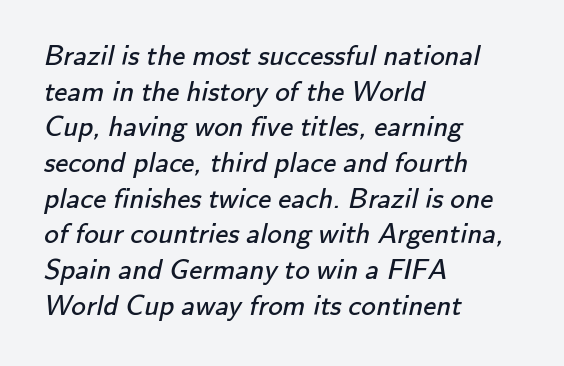
Ink coverage per letter is moderate at most. Each letter keeps its own natural width here, so spacing adapts to shape. Descender tails drop into unmarked territory. Between one letter and the next there's only the usual sliver of space.
